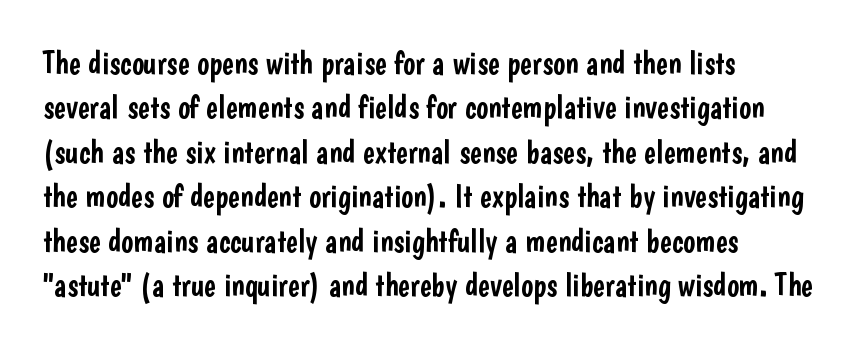
The image shows 32 px condensed sans-serif type, upright; set left-aligned, normal line spacing (1.39x), normal letter spacing, not underlined; low stroke contrast and a medium x-height.
